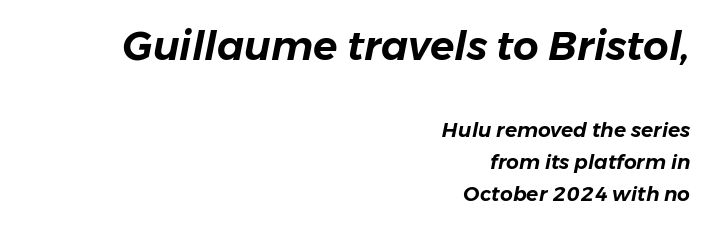
This sample has the flowing, uneven cadence of proportional lettering. The rendering keeps characters at their native spacing. Does the lettering tilt? It does — this is italic. The baseline area is clear.
